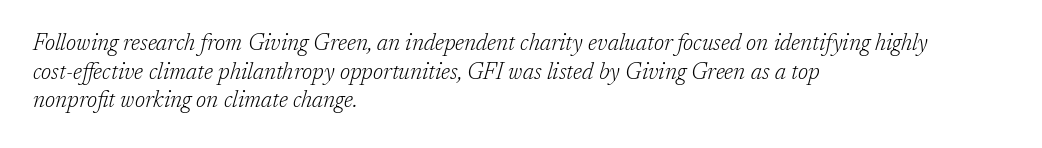
Observe the lean: these are italic letterforms. There is no visible air inserted between adjacent glyphs. Caption: face not bold, strokes unweighted. Typeset ragged right — the left edge is the straight one.
